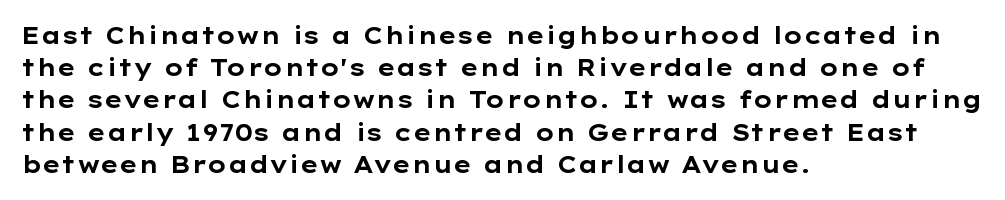
Teacher's note: observe the even left margin — that is flush-left alignment. Tracking here is standard; glyphs follow each other at the usual distance. Horizontal bands of white between lines are of average thickness. Is the type bold? Yes — the strokes are clearly thick and heavy. This is the regular roman posture of the typeface.
